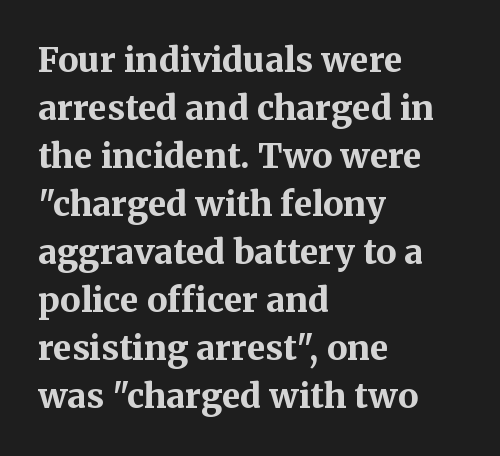
The image shows 34 px bold serif type, upright; set left-aligned, normal line spacing (1.41x), normal letter spacing, not underlined; medium stroke contrast and a medium x-height.
